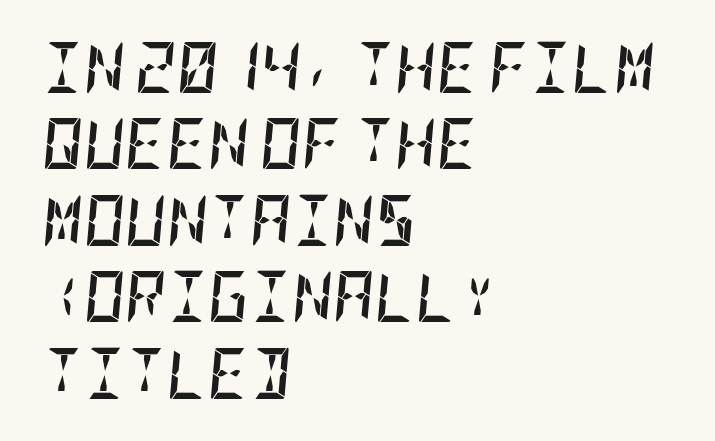
Q: Is the text bold? A: Yes.
Q: Is the text italic (slanted)? A: Yes, it leans right by about 5 degrees.
Q: Is the text underlined? A: No.
Q: How is the paragraph aligned? A: Left-aligned.
Q: Is the spacing between letters normal or unusually wide? A: Normal.
Q: Is the spacing between lines tight, normal or loose? A: Normal.
Q: Width (condensed, normal, or wide)? A: Condensed.
Q: Stroke contrast? A: Low.
Q: x-height? A: Large.
